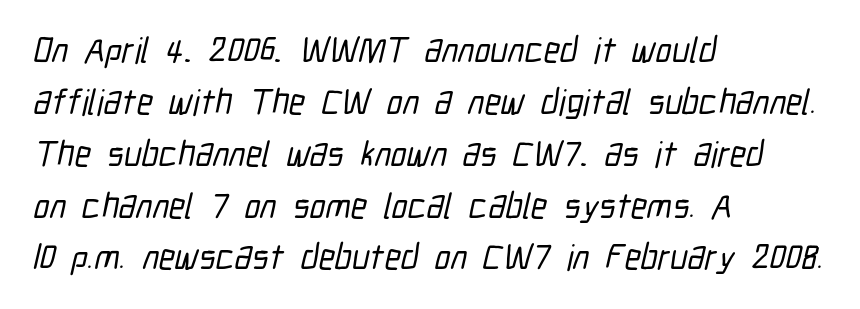
Q: Is the typeface a serif or a sans-serif typeface? A: Sans-serif.
Q: Is the text underlined? A: No.
Q: How is the paragraph aligned? A: Left-aligned.
Q: Is the spacing between letters normal or unusually wide? A: Normal.
Q: Is the spacing between lines tight, normal or loose? A: Normal.
Q: Width (condensed, normal, or wide)? A: Condensed.
Q: Stroke contrast? A: Low.
Q: x-height? A: Medium.
Q: Monospaced? A: No.
